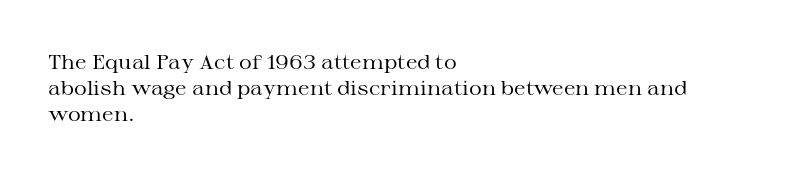
Interline gaps are of average width in this sample. Style check: upright. Tracking here is standard; glyphs follow each other at the usual distance. Stroke mass is kept to a normal reading level or below. Beneath every word, the page is bare. Leftover space on each line is placed entirely after the last word.
